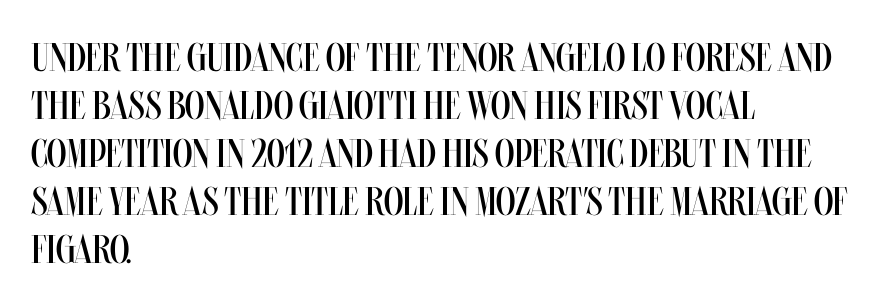
The type sits square on the baseline with zero lean. Descenders are the only things crossing below the line. A light-to-regular cut is what we see here. Students, note that the glyphs here touch the page at normal intervals. The typesetter chose a ragged-right arrangement here. This sample has the flowing, uneven cadence of proportional lettering.
